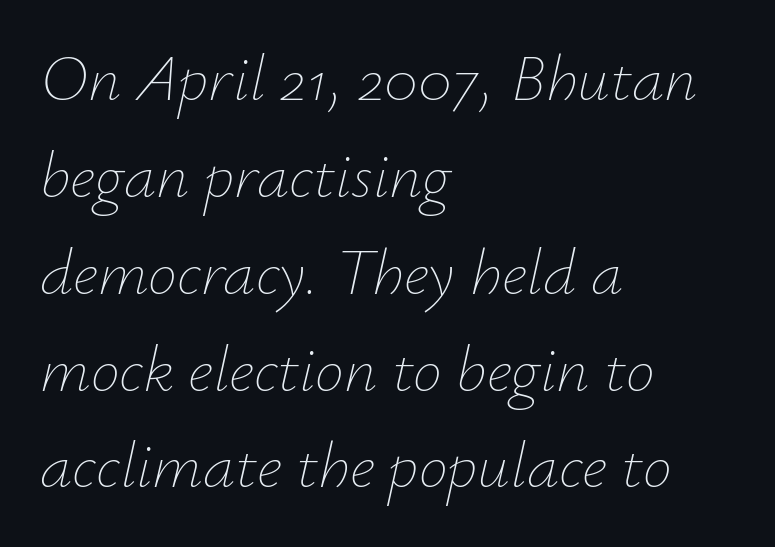
{"italic": "yes", "lean": "right", "slant_degrees": 12, "bold": "no", "weight": "thin", "width": "normal", "stroke_contrast": "low", "x_height": "small", "monospaced": "no", "underline": "no", "align": "left", "line_spacing": "normal", "line_spacing_ratio": 1.49, "letter_spacing": "normal", "letter_spacing_em": 0.0, "glyph_px": 65}
